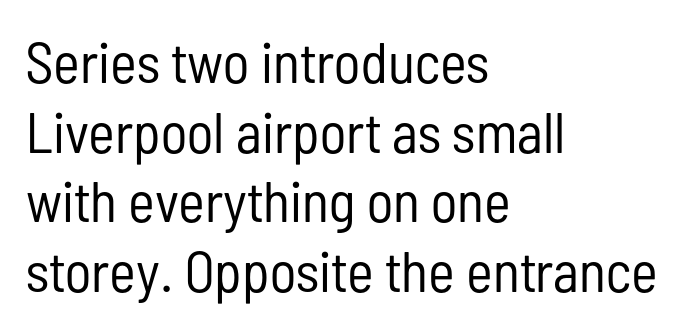
No heavy texture on the line: the type isn't bold. The face used here is proportionally spaced, like ordinary book or web type. No feet cap the strokes, marking this as sans-serif type. Here the glyphs are tracked normally, forming tight word shapes. This sample uses an upright cut, with every glyph sitting square on the baseline. Leftover space on each line is placed entirely after the last word.
